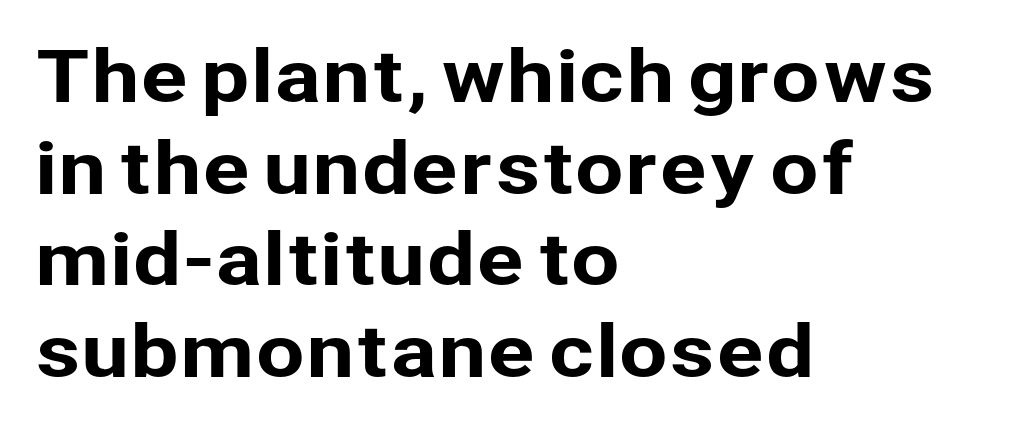
Italic: no, the glyphs are upright roman. Spacing between characters is what you'd get straight out of the box. Each letter's strokes conclude bluntly, with no projecting serifs. How would I describe the line gaps? Plain and ordinary.
